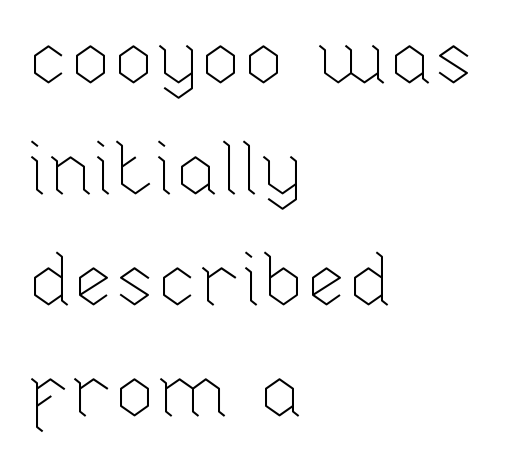
Q: Is the text bold? A: No.
Q: Is the text italic (slanted)? A: No, it is upright.
Q: Is the text underlined? A: No.
Q: How is the paragraph aligned? A: Left-aligned.
Q: Is the spacing between letters normal or unusually wide? A: Normal.
Q: Is the spacing between lines tight, normal or loose? A: Normal.
Q: Width (condensed, normal, or wide)? A: Normal.
Q: Stroke contrast? A: Low.
Q: x-height? A: Medium.
Q: Monospaced? A: No.
